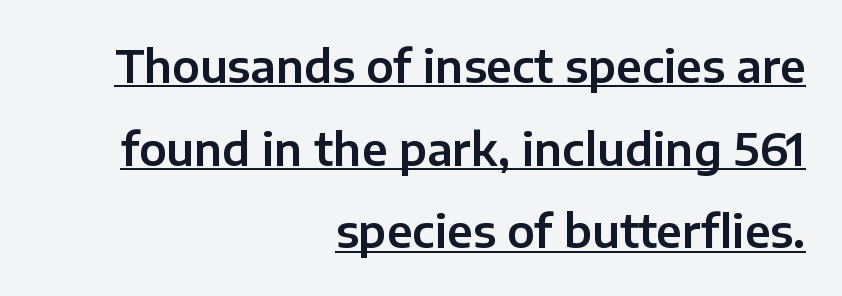
Has an underline been added? It has. Note the varied advance widths — an 'i' is clearly narrower than an 'm'. Does extra space separate the letters? No, they use regular spacing. This is roman type, the default non-slanted kind.
